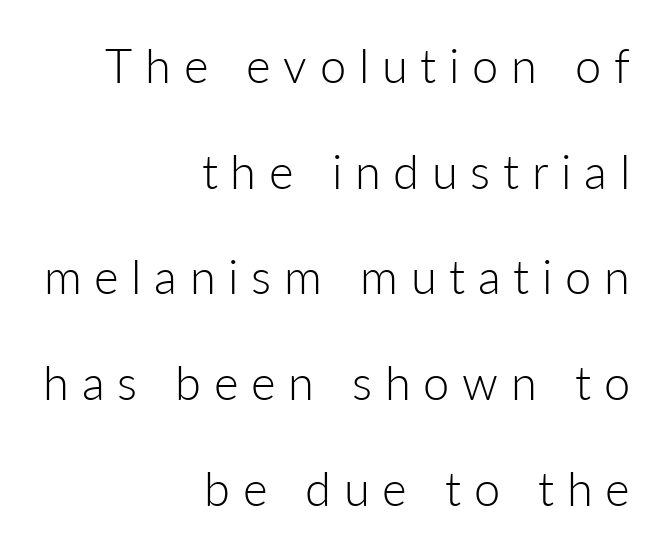
The words here are not underlined. The gaps between neighbouring characters are conspicuously large. Heaviness? Minimal to ordinary, like unemphasized prose. Check where the strokes stop: nothing finishes them off — pure sans. A student would call this right alignment; a typographer would say flush right, rag left. The letters stand upright; this is a roman face.
